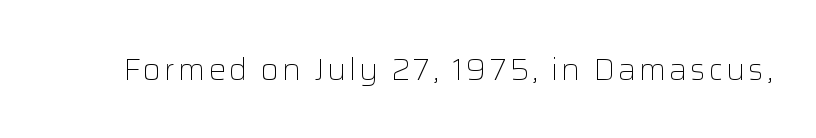
The image shows 31 px light sans-serif type, upright; set not underlined; low stroke contrast and a medium x-height.
